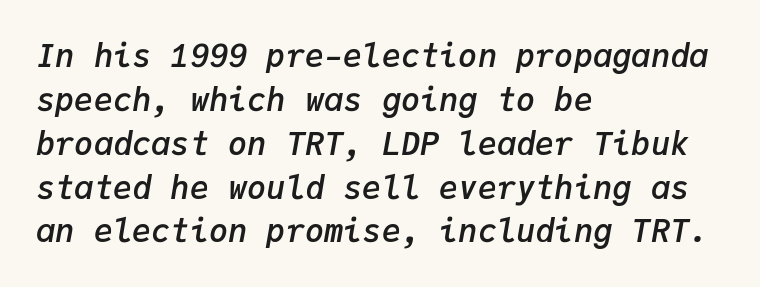
Regarding leading, the lines here are spaced in the standard way. Each line starts at the same left margin while the right side varies. Typesetter's note: demi weight, one step under bold. Here the designer chose a console-style face with uniform glyph widths. This sample uses plain, unmodified letter spacing. The lettering tilts uniformly, giving the passage an italic look.
